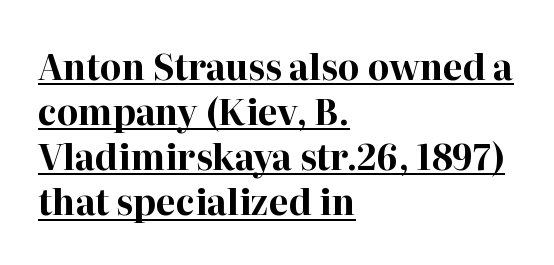
Q: Is the text bold? A: Yes.
Q: Is the text italic (slanted)? A: No, it is upright.
Q: Is the typeface a serif or a sans-serif typeface? A: Serif.
Q: Is the text underlined? A: Yes.
Q: How is the paragraph aligned? A: Left-aligned.
Q: Is the spacing between letters normal or unusually wide? A: Normal.
Q: Is the spacing between lines tight, normal or loose? A: Normal.
Q: Width (condensed, normal, or wide)? A: Normal.
Q: Stroke contrast? A: High.
Q: x-height? A: Medium.
Q: Monospaced? A: No.
